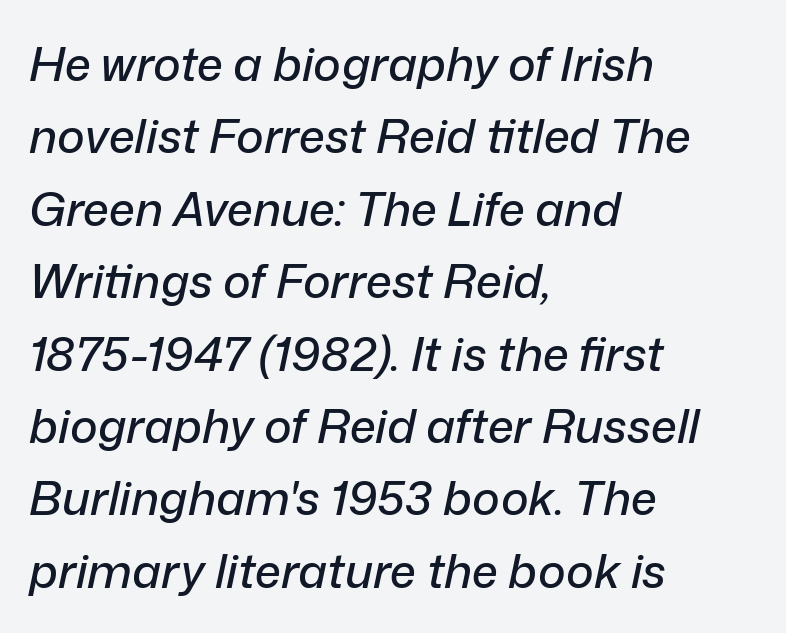
The image shows 47 px text type, italic (leaning right); set left-aligned, normal line spacing (1.54x), normal letter spacing, not underlined; low stroke contrast and a medium x-height.
